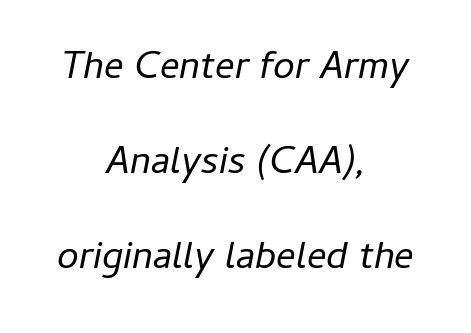
The image shows 39 px regular-weight type, italic (leaning right); set centered, loose line spacing (2.44x), normal letter spacing, not underlined; low stroke contrast and a medium x-height.
